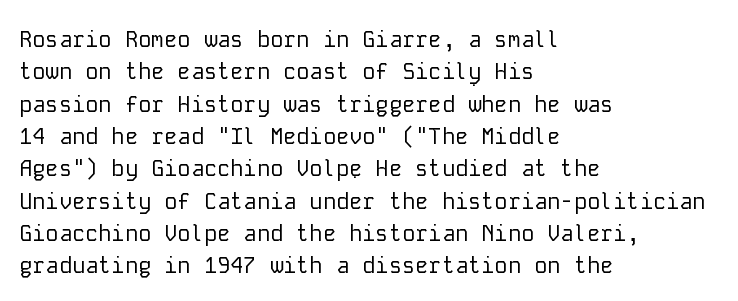
The image shows 22 px text type, upright; set left-aligned, normal line spacing (1.47x), normal letter spacing, not underlined.
